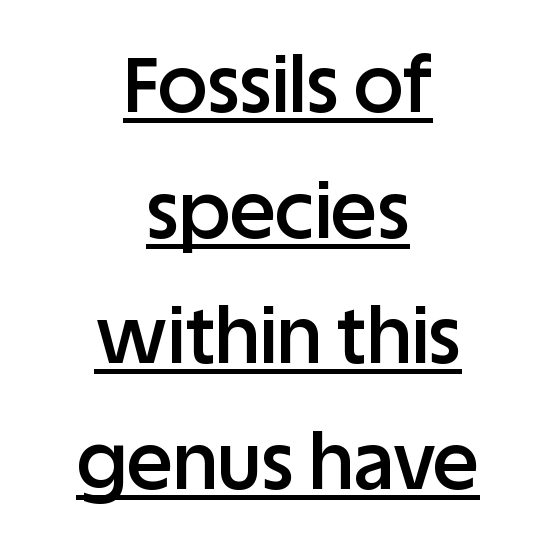
The image shows 77 px semibold sans-serif type, upright; set centered, normal line spacing (1.63x), normal letter spacing, underlined; low stroke contrast and a large x-height.
